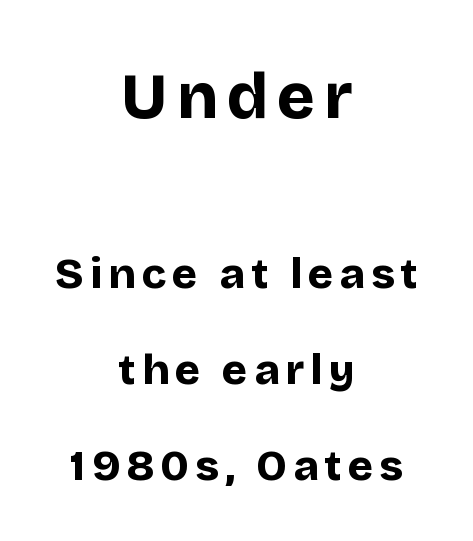
The image shows 64 px bold sans-serif type, upright; set centered, loose line spacing (2.24x), not underlined; the first (top) block is 1.49x larger; low stroke contrast and a large x-height.
